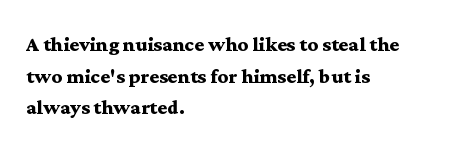
Q: Is the text bold? A: Yes.
Q: Is the text italic (slanted)? A: No, it is upright.
Q: Is the text underlined? A: No.
Q: How is the paragraph aligned? A: Left-aligned.
Q: Is the spacing between letters normal or unusually wide? A: Normal.
